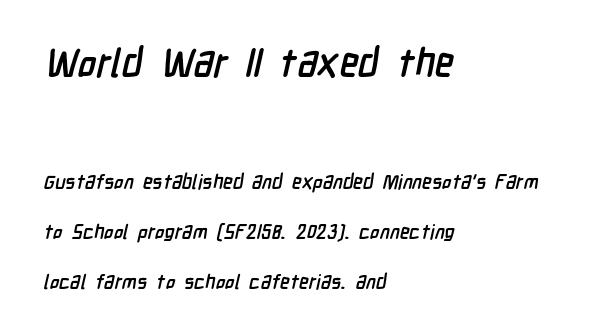
Vertical spacing — loose. In terms of letterform style, serifs are entirely absent. Visually the block forms a straight wall on the left and a jagged coastline on the right. Clear beneath every line of the passage. Large over small — that's the arrangement of the two blocks here.
